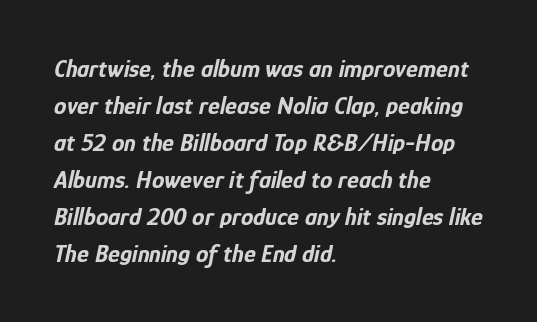
Q: Is the text bold? A: Yes.
Q: Is the text italic (slanted)? A: Yes, it leans right by about 12 degrees.
Q: Is the text underlined? A: No.
Q: How is the paragraph aligned? A: Left-aligned.
Q: Is the spacing between letters normal or unusually wide? A: Normal.
Q: Is the spacing between lines tight, normal or loose? A: Normal.
